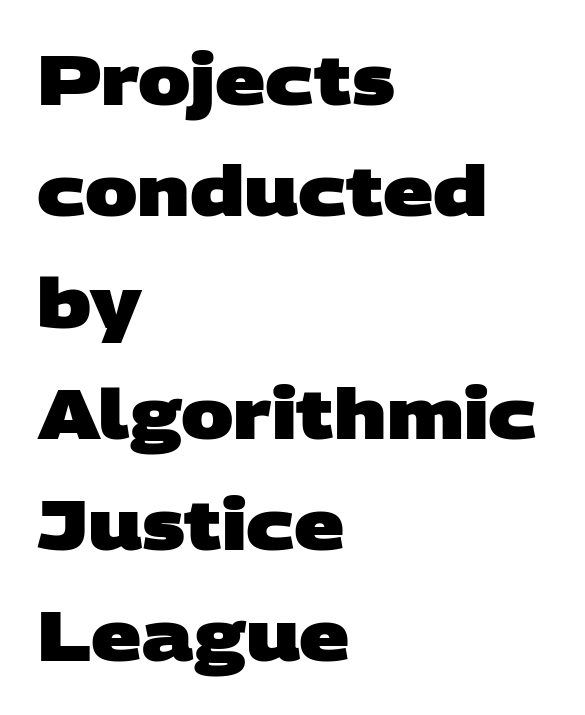
The words here are not underlined. The gaps between neighbouring characters are ordinary and unremarkable. In terms of leading, this rendering sits right in the middle. Font category for this specimen: sans-serif. Is this a fixed-width face? No — the glyphs have proportional, varying widths.
